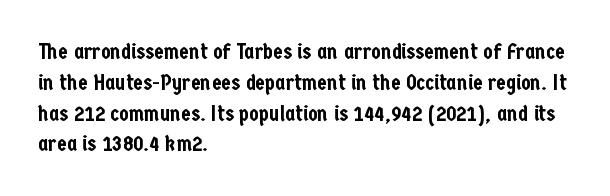
A classic flush-left, rag-right setting is used for this passage. Rendered with straight, roman letterforms. The rendering uses a moderate line-height, typical for paragraphs. In terms of letterspacing, this is plain default setting.
